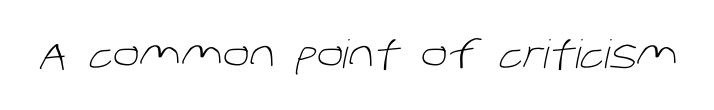
{"serif": "no", "bold": "no", "weight": "light", "width": "normal", "stroke_contrast": "low", "x_height": "large", "monospaced": "no", "underline": "no", "letter_spacing": "normal", "letter_spacing_em": 0.0, "glyph_px": 39}
